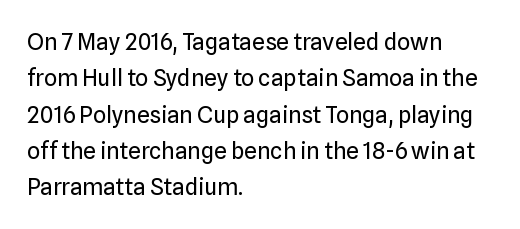
Compared with typical paragraphs, the rows here are spaced about the same. The letterforms sit at book weight or below. Ascenders rise straight up at ninety degrees. The lines are quadded left. Check the space under the baseline: it is left empty. Tracking value appears to be zero — textbook default spacing.
